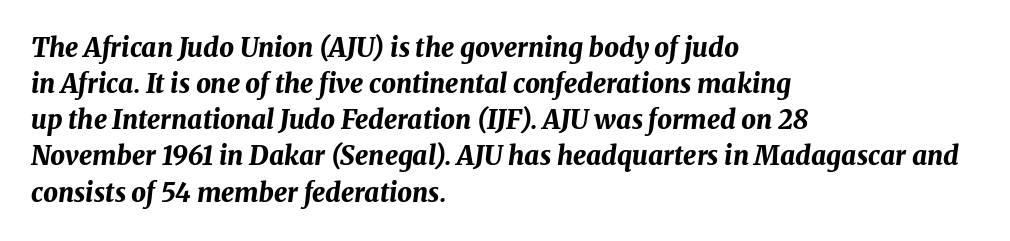
The image shows 26 px bold type, italic (leaning right); set left-aligned, normal line spacing (1.39x), normal letter spacing, not underlined.
